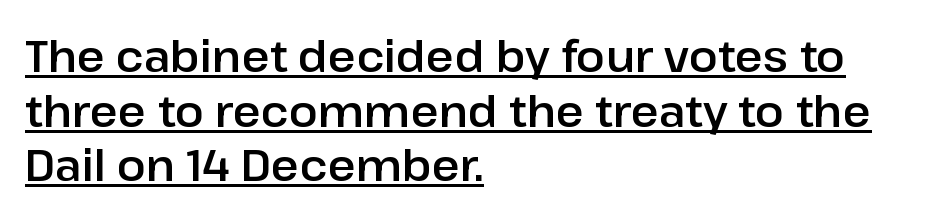
The image shows 43 px sans-serif type, upright; set left-aligned, normal line spacing (1.27x), normal letter spacing, underlined; low stroke contrast and a medium x-height.
